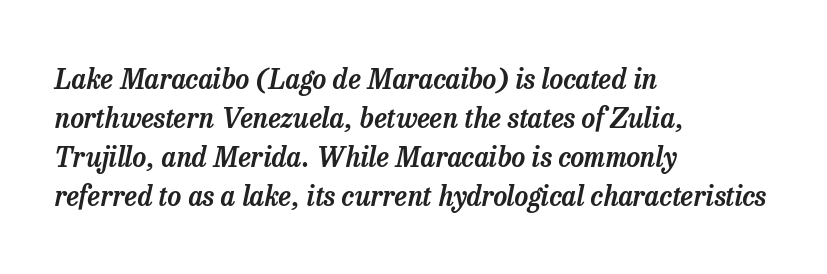
The image shows 27 px text type, italic (leaning right); set left-aligned, normal line spacing (1.45x), normal letter spacing, not underlined.
